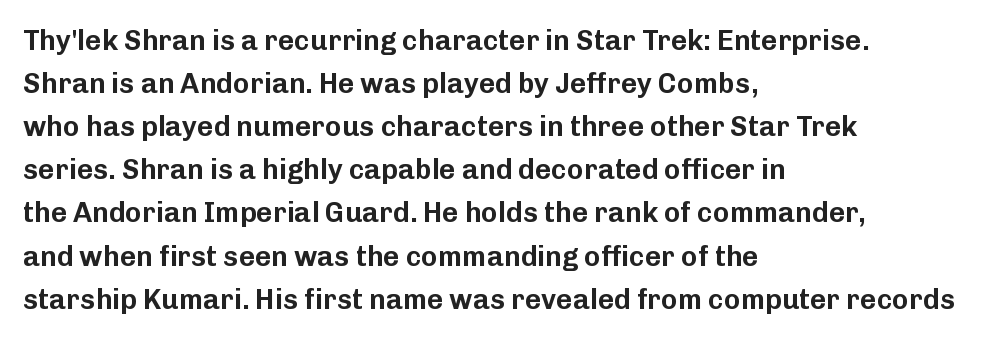
{"serif": "no", "italic": "no", "width": "normal", "stroke_contrast": "low", "x_height": "medium", "monospaced": "no", "underline": "no", "align": "left", "line_spacing": "normal", "line_spacing_ratio": 1.54, "letter_spacing": "normal", "letter_spacing_em": 0.0, "glyph_px": 28}
